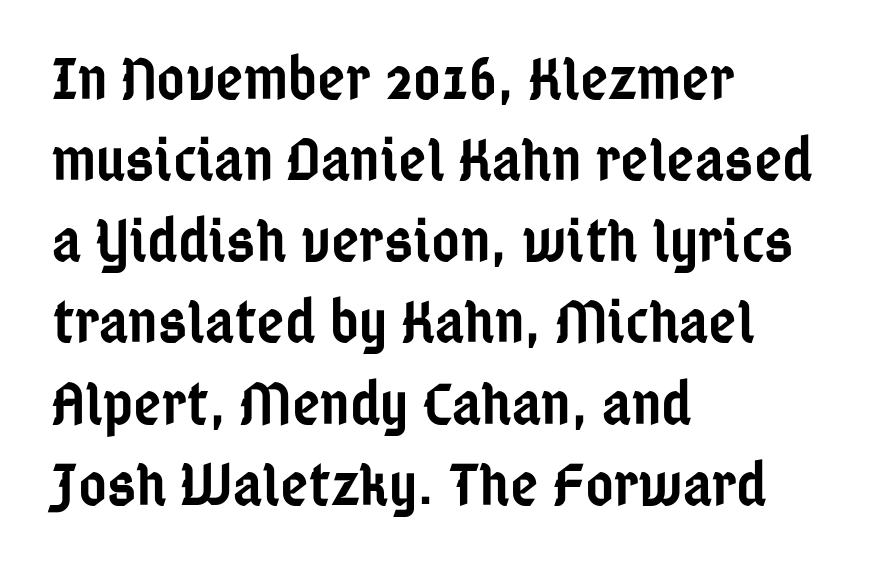
Caption: standard tracking, unaltered. Descenders are the only things crossing below the line. Successive baselines arrive at the customary interval. In terms of weight, the rendering is demibold, just under bold.
